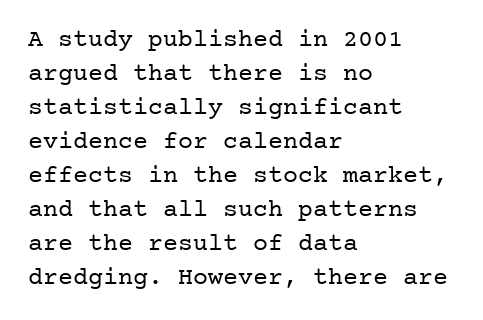
Q: Is the text bold? A: No.
Q: Is the text italic (slanted)? A: No, it is upright.
Q: Is the text underlined? A: No.
Q: How is the paragraph aligned? A: Left-aligned.
Q: Is the spacing between letters normal or unusually wide? A: Normal.
Q: Is the spacing between lines tight, normal or loose? A: Normal.
